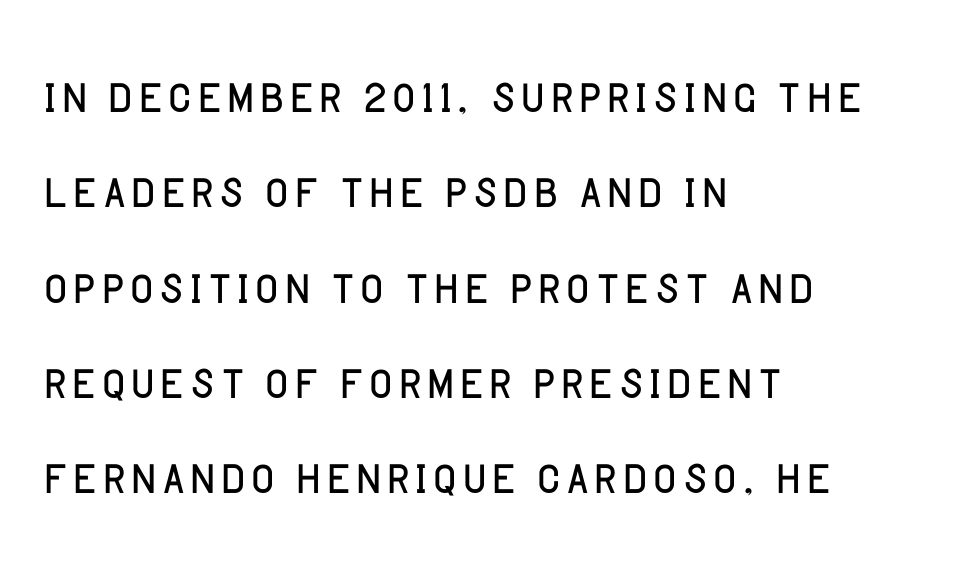
Q: Is the text bold? A: No.
Q: Is the text italic (slanted)? A: No, it is upright.
Q: Is the typeface a serif or a sans-serif typeface? A: Sans-serif.
Q: Is the text underlined? A: No.
Q: How is the paragraph aligned? A: Left-aligned.
Q: Is the spacing between letters normal or unusually wide? A: Normal.
Q: Is the spacing between lines tight, normal or loose? A: Normal.
Q: Width (condensed, normal, or wide)? A: Normal.
Q: Stroke contrast? A: Low.
Q: x-height? A: Large.
Q: Monospaced? A: No.
